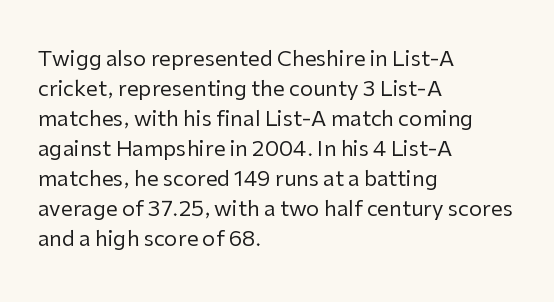
{"italic": "no", "bold": "no", "underline": "no", "align": "left", "line_spacing": "normal", "line_spacing_ratio": 1.43, "letter_spacing": "normal", "letter_spacing_em": 0.0, "glyph_px": 21}
